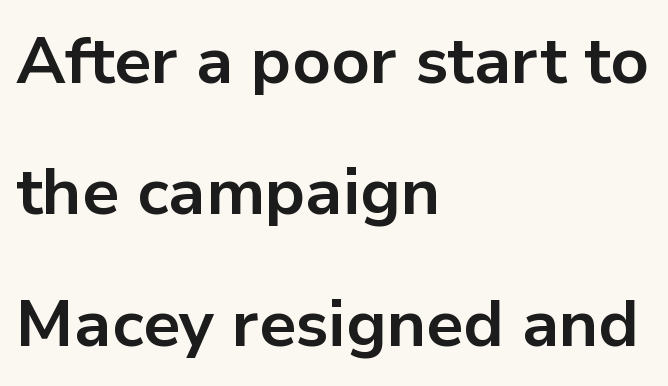
Q: Is the text bold? A: Yes.
Q: Is the text italic (slanted)? A: No, it is upright.
Q: Is the typeface a serif or a sans-serif typeface? A: Sans-serif.
Q: Is the text underlined? A: No.
Q: How is the paragraph aligned? A: Left-aligned.
Q: Is the spacing between letters normal or unusually wide? A: Normal.
Q: Is the spacing between lines tight, normal or loose? A: Loose.
Q: Width (condensed, normal, or wide)? A: Normal.
Q: Stroke contrast? A: Low.
Q: x-height? A: Medium.
Q: Monospaced? A: No.
